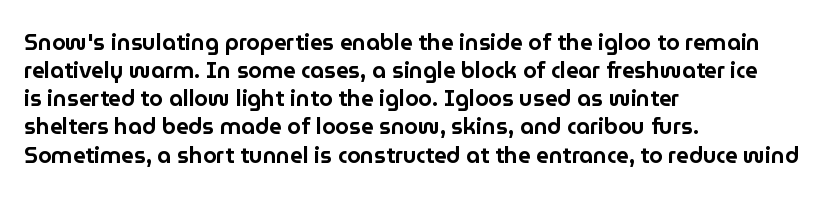
The image shows 22 px text type, upright; set left-aligned, normal line spacing (1.28x), normal letter spacing, not underlined.
